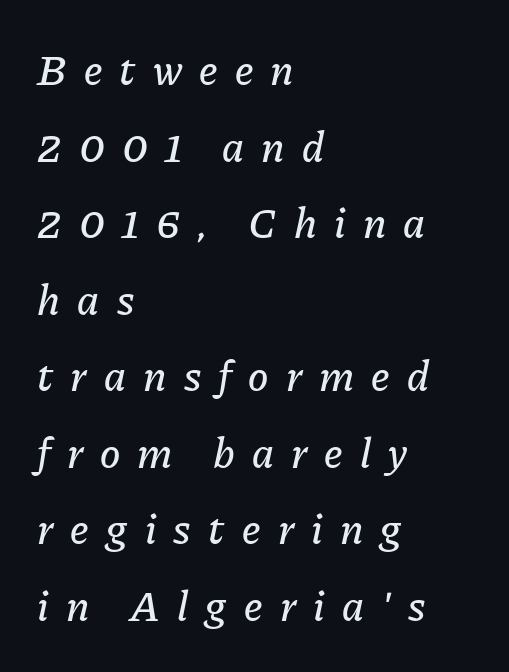
{"italic": "yes", "lean": "right", "slant_degrees": 11, "width": "normal", "stroke_contrast": "low", "x_height": "medium", "monospaced": "no", "underline": "no", "align": "left", "line_spacing_ratio": 1.78, "letter_spacing": "wide", "letter_spacing_em": 0.4, "glyph_px": 43}
